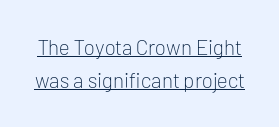
Q: Is the text bold? A: No.
Q: Is the text italic (slanted)? A: No, it is upright.
Q: Is the text underlined? A: Yes.
Q: Is the spacing between letters normal or unusually wide? A: Normal.
Q: Is the spacing between lines tight, normal or loose? A: Normal.
